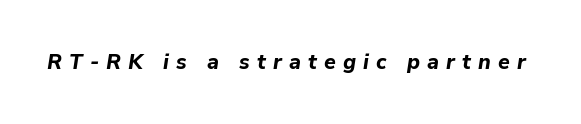
A dark, heavy texture on the line: the type is bold. Has an underline been added? It has not. Is the type slanted? Yes — the strokes lean at a clear angle. This rendering widens character spacing well past its baseline value.
